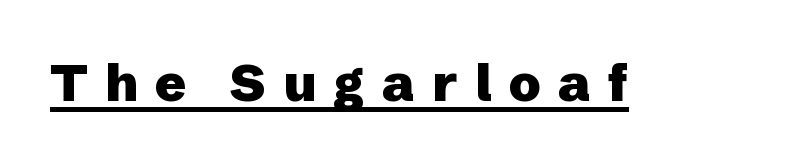
This sample has the flowing, uneven cadence of proportional lettering. The passage shown has open, widely tracked lettering throughout. Every character sits straight up, as roman type does. The passage shown is emphatically bold. In designer terms, the underline attribute is active on this setting.
